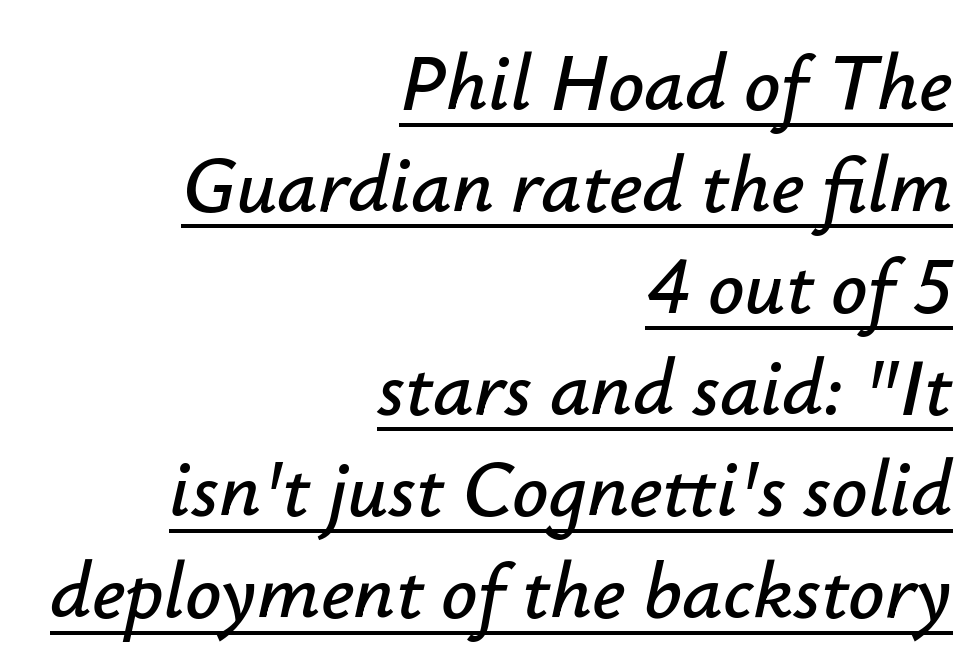
Q: Is the text italic (slanted)? A: Yes, it leans right by about 12 degrees.
Q: Is the text underlined? A: Yes.
Q: How is the paragraph aligned? A: Right-aligned.
Q: Is the spacing between letters normal or unusually wide? A: Normal.
Q: Is the spacing between lines tight, normal or loose? A: Normal.
Q: Width (condensed, normal, or wide)? A: Normal.
Q: Stroke contrast? A: Low.
Q: x-height? A: Small.
Q: Monospaced? A: No.
